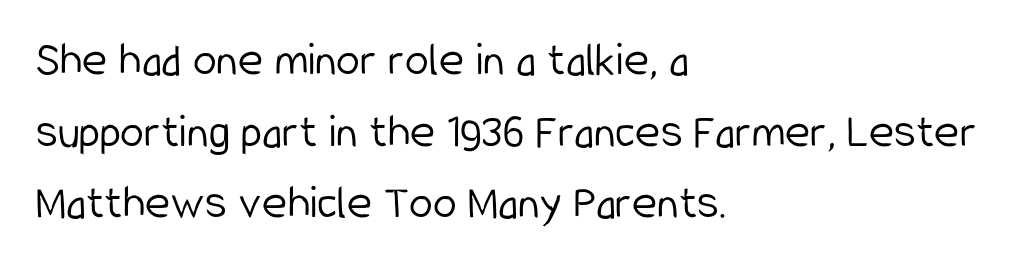
The image shows 48 px light, condensed sans-serif type, upright; set left-aligned, normal line spacing (1.49x), normal letter spacing, not underlined; low stroke contrast and a medium x-height.
